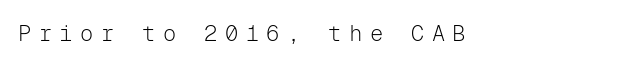
The image shows 22 px text type, upright; set unusually wide letter spacing (+0.34 em), not underlined.
